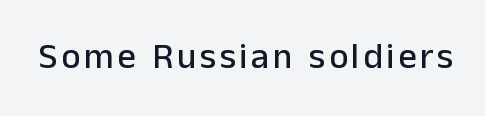
Q: Is the text italic (slanted)? A: No, it is upright.
Q: Is the typeface a serif or a sans-serif typeface? A: Sans-serif.
Q: Is the text underlined? A: No.
Q: Width (condensed, normal, or wide)? A: Normal.
Q: Stroke contrast? A: Low.
Q: x-height? A: Medium.
Q: Monospaced? A: No.
